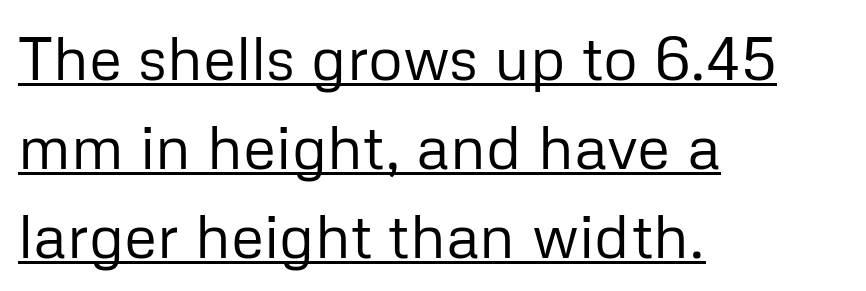
Q: Is the text bold? A: No.
Q: Is the text italic (slanted)? A: No, it is upright.
Q: Is the typeface a serif or a sans-serif typeface? A: Sans-serif.
Q: Is the text underlined? A: Yes.
Q: How is the paragraph aligned? A: Left-aligned.
Q: Is the spacing between letters normal or unusually wide? A: Normal.
Q: Is the spacing between lines tight, normal or loose? A: Normal.
Q: Width (condensed, normal, or wide)? A: Normal.
Q: Stroke contrast? A: Low.
Q: x-height? A: Medium.
Q: Monospaced? A: No.
